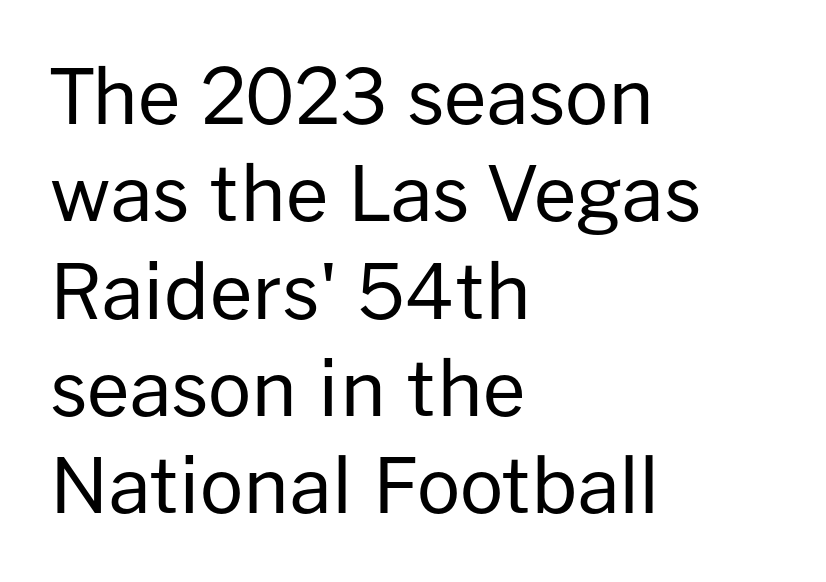
The image shows 76 px regular-weight sans-serif type, upright; set left-aligned, normal line spacing (1.28x), normal letter spacing, not underlined; low stroke contrast and a medium x-height.
